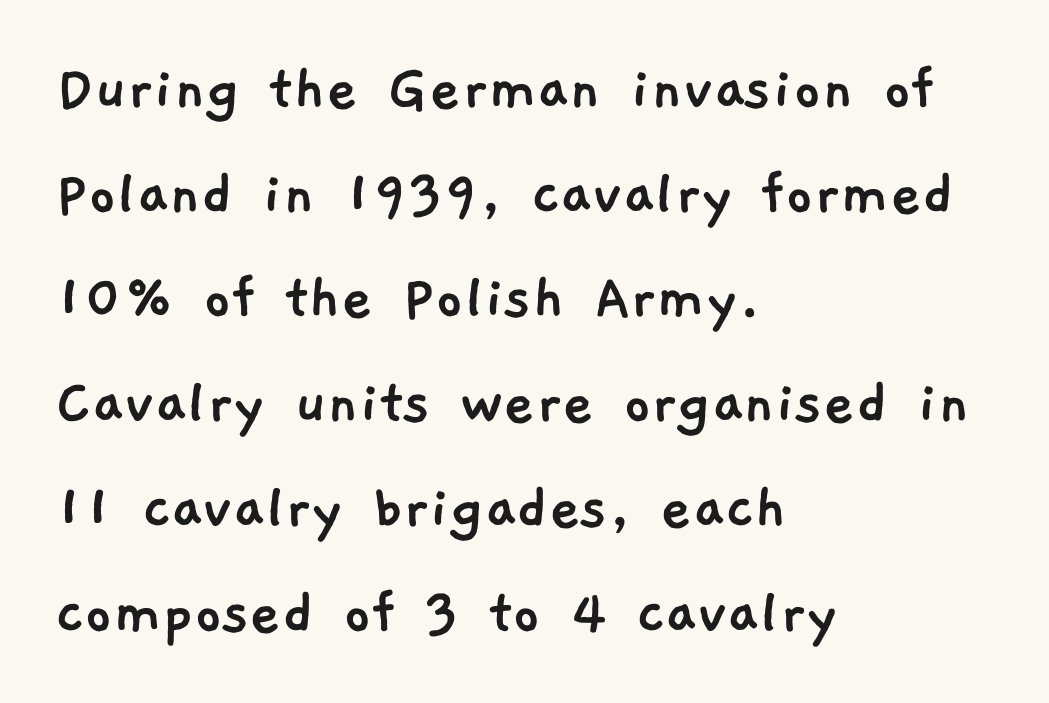
Q: Is the typeface a serif or a sans-serif typeface? A: Sans-serif.
Q: Is the text underlined? A: No.
Q: How is the paragraph aligned? A: Left-aligned.
Q: Is the spacing between letters normal or unusually wide? A: Normal.
Q: Is the spacing between lines tight, normal or loose? A: Normal.
Q: Width (condensed, normal, or wide)? A: Normal.
Q: Stroke contrast? A: Low.
Q: x-height? A: Medium.
Q: Monospaced? A: No.
